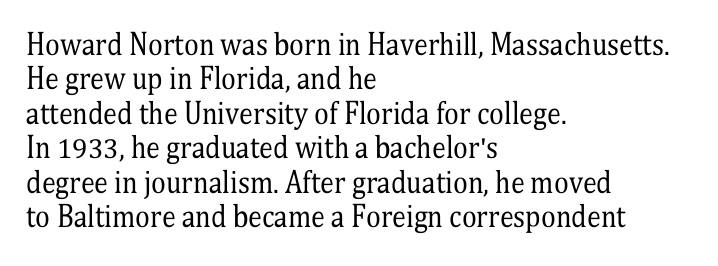
{"serif": "yes", "italic": "no", "bold": "no", "weight": "regular", "width": "condensed", "stroke_contrast": "medium", "x_height": "medium", "monospaced": "no", "underline": "no", "align": "left", "line_spacing_ratio": 1.23, "letter_spacing": "normal", "letter_spacing_em": 0.0, "glyph_px": 28}
